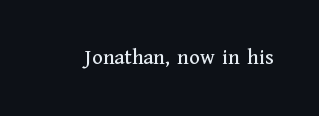
The image shows 22 px text type, upright; set normal letter spacing, not underlined.
